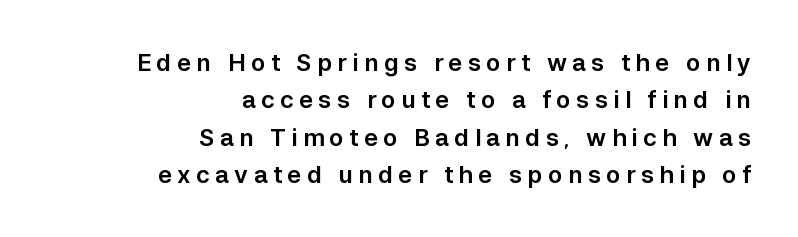
The string is rendered with underlining switched off. A flush-right, rag-left setting is used for this passage. The passage shown stacks its lines at a standard gap. It's the straight-up-and-down kind of type.
